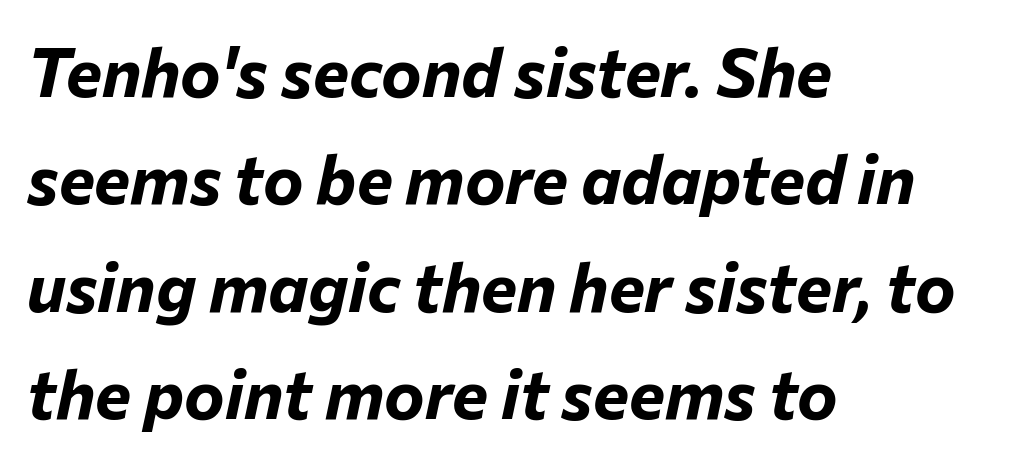
Q: Is the text bold? A: Yes.
Q: Is the text italic (slanted)? A: Yes, it leans right by about 12 degrees.
Q: Is the text underlined? A: No.
Q: How is the paragraph aligned? A: Left-aligned.
Q: Is the spacing between letters normal or unusually wide? A: Normal.
Q: Is the spacing between lines tight, normal or loose? A: Normal.
Q: Width (condensed, normal, or wide)? A: Normal.
Q: Stroke contrast? A: Low.
Q: x-height? A: Medium.
Q: Monospaced? A: No.
